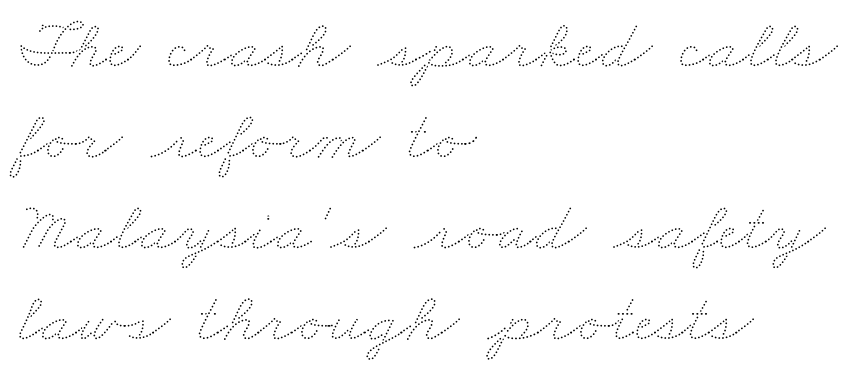
The image shows 71 px thin, wide type; set left-aligned, normal line spacing (1.28x), normal letter spacing, not underlined; medium stroke contrast and a small x-height.
